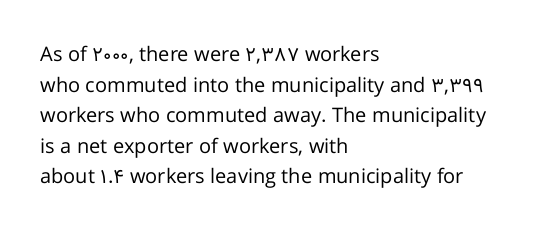
If you drew a line through each stem, it would be perfectly vertical. Students, observe: this is what conventionally led text looks like. Alignment: flush left. Decoration check: the copy has no underline.
